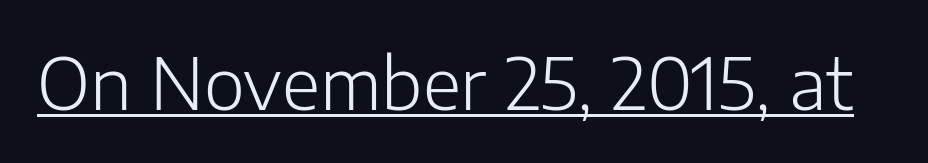
{"serif": "no", "italic": "no", "bold": "no", "weight": "light", "width": "normal", "stroke_contrast": "low", "x_height": "medium", "monospaced": "no", "underline": "yes", "letter_spacing": "normal", "letter_spacing_em": 0.0, "glyph_px": 70}
